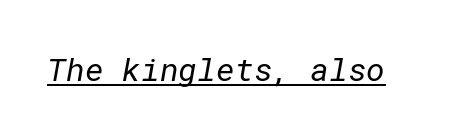
Is the type heavy? It reads as light-to-regular instead. The rendering shows plain stroke endings on the letterforms — a sans-serif design. Emphasis is given by a line drawn under the lettering. The face used here is rendered with its standard letterfit.
